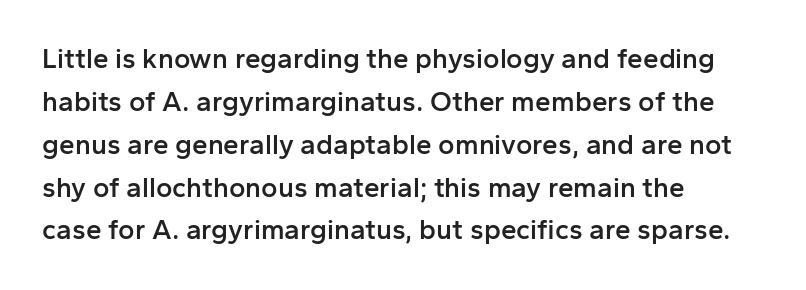
Typographically, this falls in the sans-serif category. The rendering keeps characters at their native spacing. Summary of weight: moderately heavy, a semibold. You can tell it's not italic because the verticals are truly vertical. A classic flush-left, rag-right setting is used for this passage.
